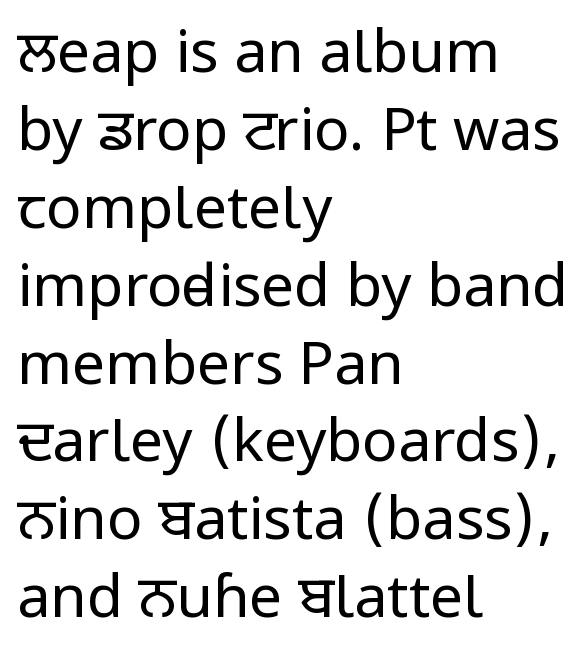
Bold? No — there's no thickening of the strokes. Summary of vertical rhythm: regular, with standard interline spacing. How are the letters spaced? Ordinarily, with no added tracking. Observe the absence of serifs on each vertical stroke in this sample. Plain, unruled lines of type. The text block is weighted toward the left margin, trailing off unevenly rightward.
